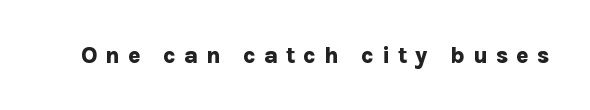
{"italic": "no", "bold": "yes", "underline": "no", "letter_spacing": "wide", "letter_spacing_em": 0.35, "glyph_px": 23}
